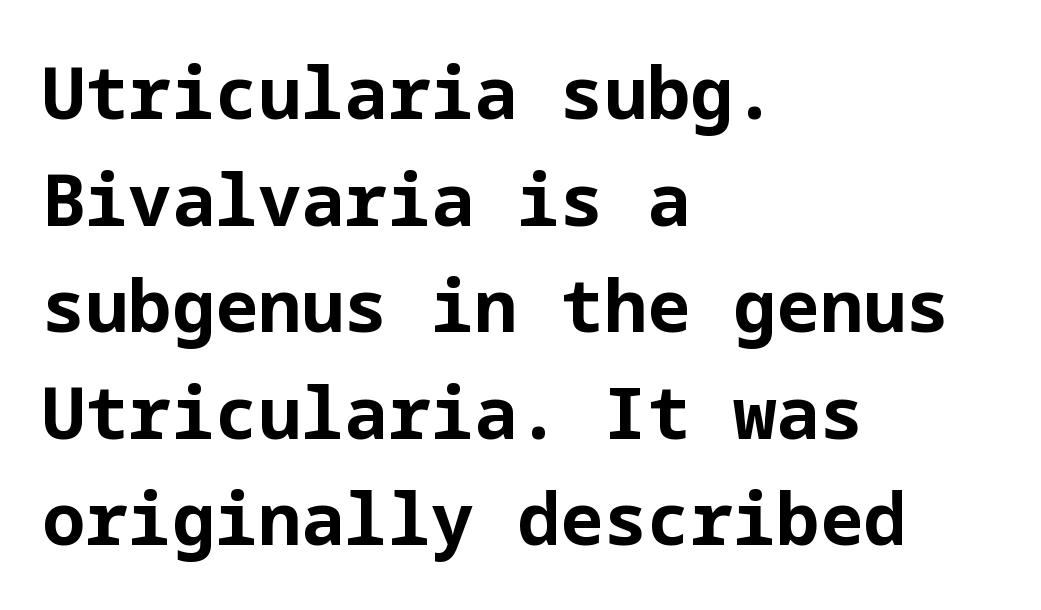
Q: Is the text bold? A: Yes.
Q: Is the text italic (slanted)? A: No, it is upright.
Q: Is the typeface a serif or a sans-serif typeface? A: Sans-serif.
Q: Is the text underlined? A: No.
Q: How is the paragraph aligned? A: Left-aligned.
Q: Is the spacing between letters normal or unusually wide? A: Normal.
Q: Is the spacing between lines tight, normal or loose? A: Normal.
Q: Width (condensed, normal, or wide)? A: Normal.
Q: Stroke contrast? A: Low.
Q: x-height? A: Medium.
